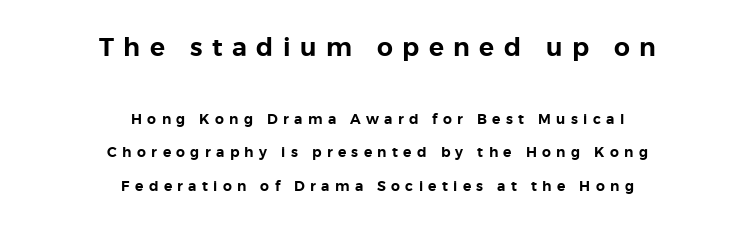
The image shows 25 px text type, upright; set centered, loose line spacing (2.37x), unusually wide letter spacing (+0.38 em), not underlined; the first (top) block is 1.79x larger.
